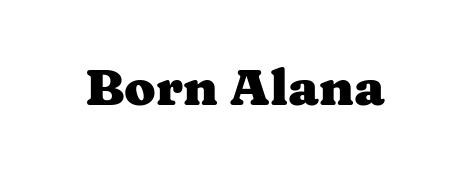
The image shows 51 px heavy, wide serif type, upright; set normal letter spacing, not underlined; medium stroke contrast and a medium x-height.
